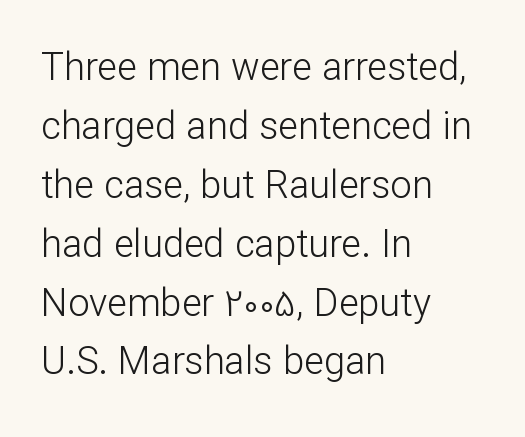
Q: Is the text bold? A: No.
Q: Is the text italic (slanted)? A: No, it is upright.
Q: Is the typeface a serif or a sans-serif typeface? A: Sans-serif.
Q: Is the text underlined? A: No.
Q: How is the paragraph aligned? A: Left-aligned.
Q: Is the spacing between letters normal or unusually wide? A: Normal.
Q: Is the spacing between lines tight, normal or loose? A: Normal.
Q: Width (condensed, normal, or wide)? A: Normal.
Q: Stroke contrast? A: Low.
Q: x-height? A: Medium.
Q: Monospaced? A: No.
